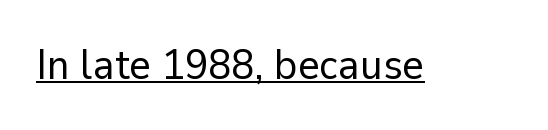
The image shows 42 px regular-weight sans-serif type, upright; set normal letter spacing, underlined; low stroke contrast and a medium x-height.
